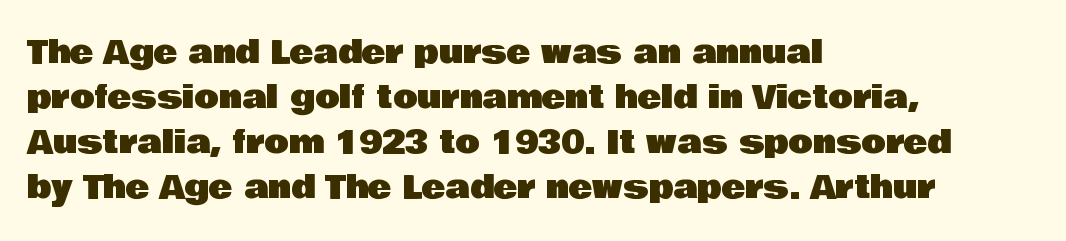
Italic: no, the glyphs are upright roman. You could not count columns in this text — the font is proportionally spaced. Evenly set lines give the paragraph a standard silhouette. Decoration check: the copy has no underline.
